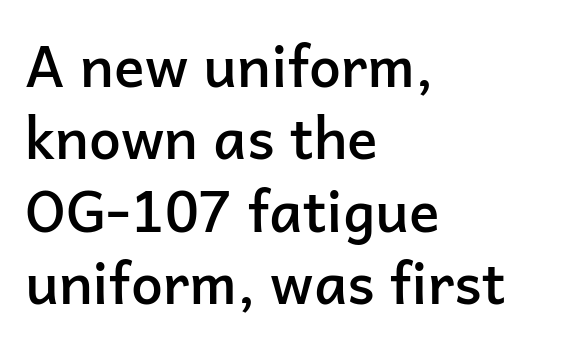
{"serif": "no", "italic": "no", "bold": "semi", "weight": "semibold", "width": "normal", "stroke_contrast": "low", "x_height": "medium", "monospaced": "no", "underline": "no", "align": "left", "line_spacing": "normal", "line_spacing_ratio": 1.27, "letter_spacing": "normal", "letter_spacing_em": 0.0, "glyph_px": 57}
